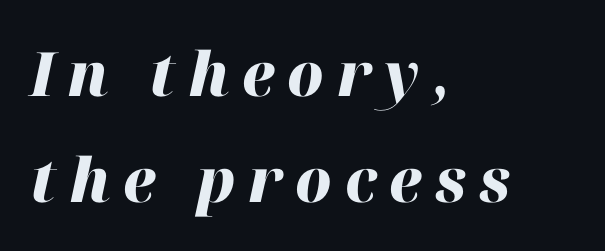
Character widths vary here, with narrow letters taking less room than wide ones. Each word looks stretched out because of the extra space between its letters. Notice how thick the strokes are: this is what a full bold looks like. This sample uses an oblique cut, with every glyph tilted off the vertical. Line beginnings align vertically; line endings do not. Lines of text with bare space underneath.
